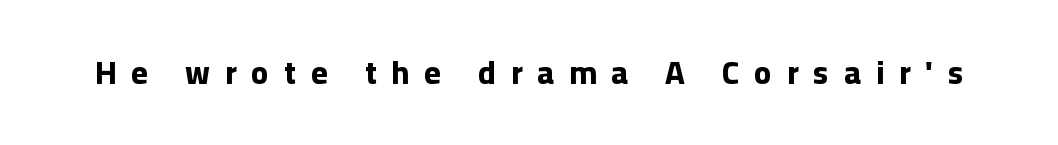
Q: Is the text bold? A: Yes.
Q: Is the text italic (slanted)? A: No, it is upright.
Q: Is the typeface a serif or a sans-serif typeface? A: Sans-serif.
Q: Is the text underlined? A: No.
Q: Is the spacing between letters normal or unusually wide? A: Unusually wide.
Q: Width (condensed, normal, or wide)? A: Normal.
Q: Stroke contrast? A: Low.
Q: x-height? A: Medium.
Q: Monospaced? A: No.
